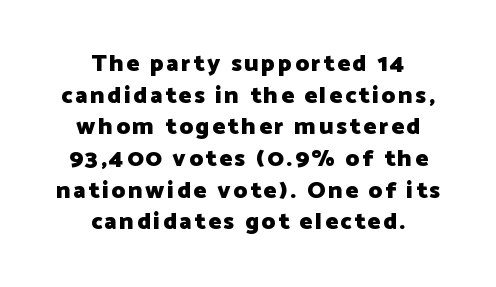
This rendering features lettering with no underline. Set as a true bold cut, around the 700 mark. Is the block centered? Yes — each line is placed symmetrically about the middle. Evenly set lines give the paragraph a standard silhouette.
